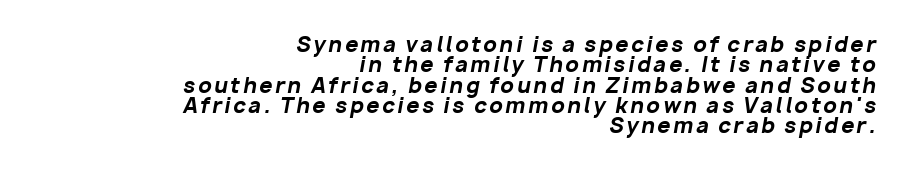
Q: Is the text bold? A: Yes.
Q: Is the text italic (slanted)? A: Yes, it leans right by about 10 degrees.
Q: Is the text underlined? A: No.
Q: How is the paragraph aligned? A: Right-aligned.
Q: Is the spacing between lines tight, normal or loose? A: Tight.
